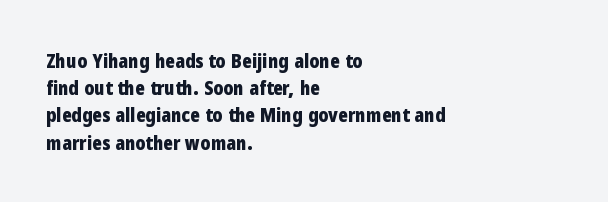
Vertical strokes here are truly vertical. Line spacing here is normal. The rendering anchors every line to the left-hand side. Short note: letters normally spaced. Has an underline been added? It has not. The sample has been set heavy, in full bold.
